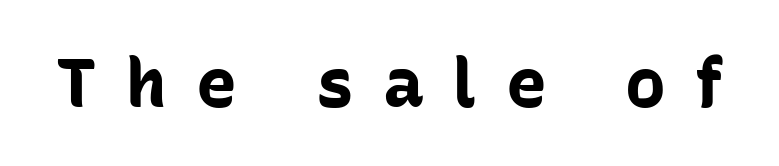
{"serif": "no", "italic": "no", "bold": "yes", "weight": "bold", "width": "normal", "stroke_contrast": "low", "x_height": "medium", "monospaced": "no", "underline": "no", "letter_spacing": "wide", "letter_spacing_em": 0.43, "glyph_px": 68}
